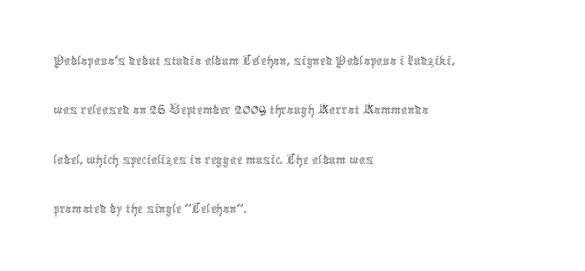
{"italic": "no", "bold": "no", "weight": "thin", "width": "condensed", "x_height": "medium", "monospaced": "no", "underline": "no", "align": "left", "line_spacing": "normal", "line_spacing_ratio": 1.54, "letter_spacing": "normal", "letter_spacing_em": 0.0, "glyph_px": 32}
